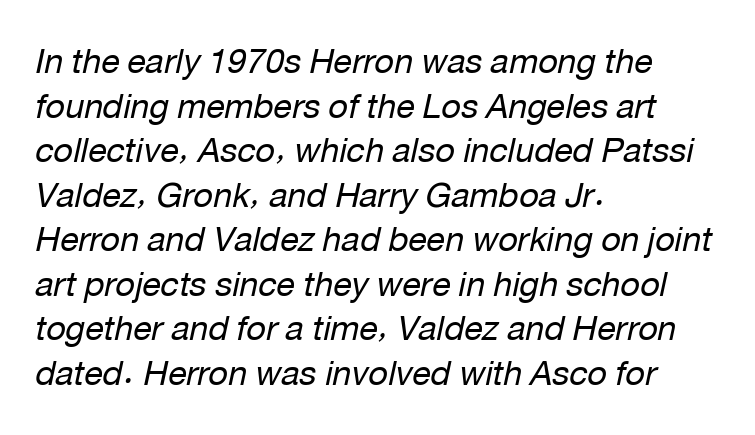
Q: Is the text bold? A: No.
Q: Is the text italic (slanted)? A: Yes, it leans right by about 12 degrees.
Q: Is the text underlined? A: No.
Q: How is the paragraph aligned? A: Left-aligned.
Q: Is the spacing between letters normal or unusually wide? A: Normal.
Q: Is the spacing between lines tight, normal or loose? A: Normal.
Q: Width (condensed, normal, or wide)? A: Normal.
Q: Stroke contrast? A: Low.
Q: x-height? A: Medium.
Q: Monospaced? A: No.
